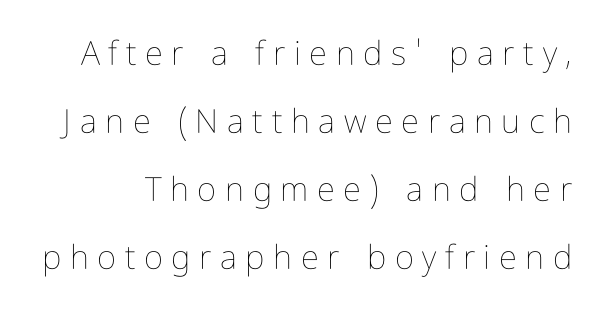
This rendering features lettering with no underline. Someone cranked the tracking dial way up on this one. A typesetter would call this leading open, well beyond the default. No extra ink here — the face is not bold. These lines are rendered in a variable-pitch font. It's the straight-up-and-down kind of type.
